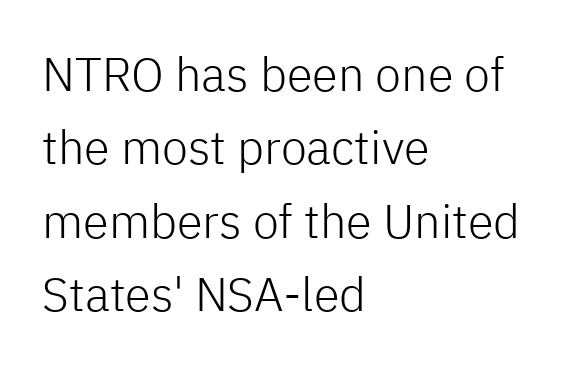
Weight: in the light-to-regular range. Leading matches the norm, producing a regular column. This rendering employs a face without finishing strokes, i.e., a sans-serif. Here the glyphs are tracked normally, forming tight word shapes. Beneath every word, the page is bare.
